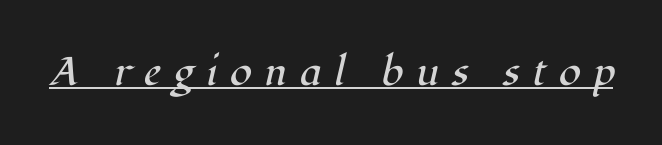
{"serif": "yes", "italic": "yes", "lean": "right", "slant_degrees": 12, "bold": "no", "weight": "regular", "width": "normal", "stroke_contrast": "high", "x_height": "medium", "monospaced": "no", "underline": "yes", "letter_spacing": "wide", "letter_spacing_em": 0.32, "glyph_px": 40}
